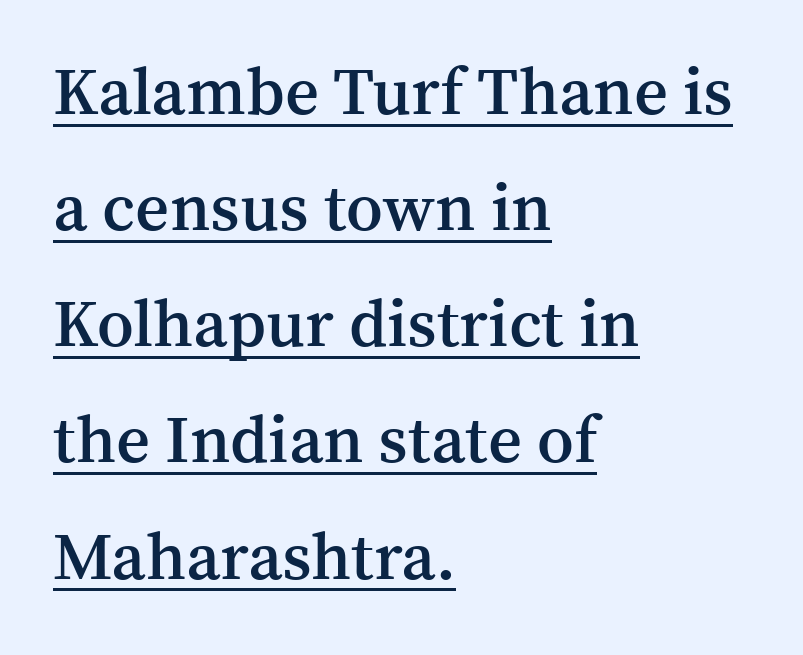
Q: Is the text bold? A: Semi-bold.
Q: Is the text italic (slanted)? A: No, it is upright.
Q: Is the typeface a serif or a sans-serif typeface? A: Serif.
Q: Is the text underlined? A: Yes.
Q: How is the paragraph aligned? A: Left-aligned.
Q: Is the spacing between letters normal or unusually wide? A: Normal.
Q: Width (condensed, normal, or wide)? A: Normal.
Q: Stroke contrast? A: Medium.
Q: x-height? A: Medium.
Q: Monospaced? A: No.
